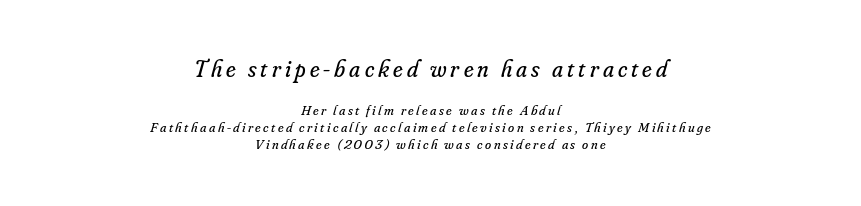
The font's italic variant was chosen for this text. Does the bottom block carry the larger type? No, the top block does. The font sits on the lighter half of the weight spectrum, regular included. The specimen omits any rule beneath the text block's lines. The rag falls on both sides of this text block equally.
